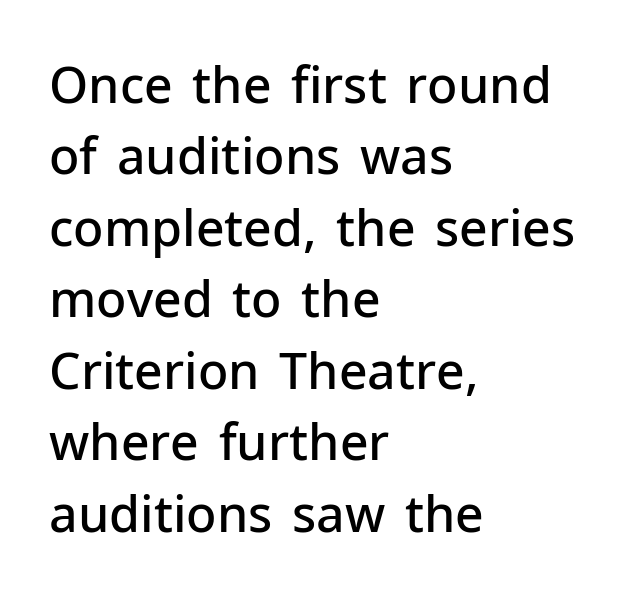
Q: Is the text bold? A: Semi-bold.
Q: Is the text italic (slanted)? A: No, it is upright.
Q: Is the typeface a serif or a sans-serif typeface? A: Sans-serif.
Q: Is the text underlined? A: No.
Q: How is the paragraph aligned? A: Left-aligned.
Q: Is the spacing between letters normal or unusually wide? A: Normal.
Q: Is the spacing between lines tight, normal or loose? A: Normal.
Q: Width (condensed, normal, or wide)? A: Normal.
Q: Stroke contrast? A: Low.
Q: x-height? A: Medium.
Q: Monospaced? A: No.
